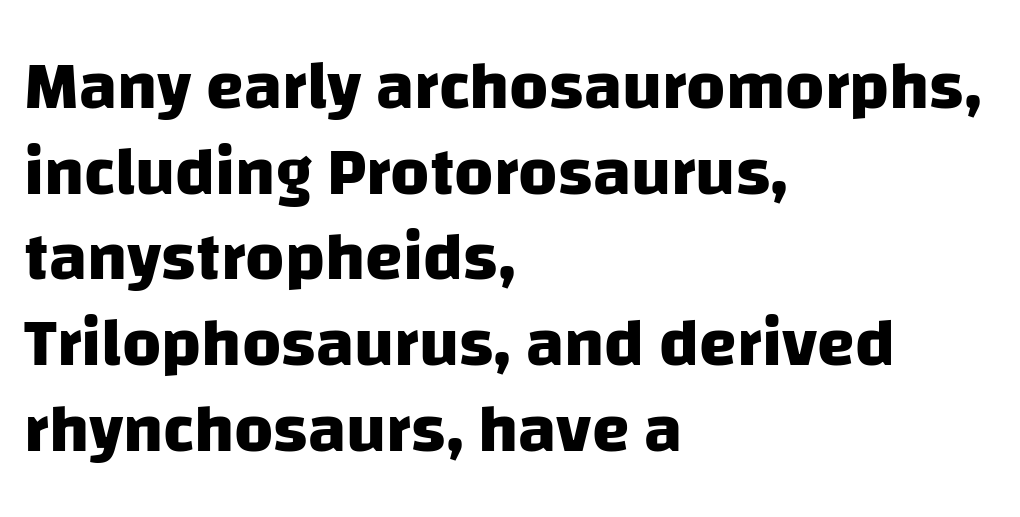
The image shows 68 px heavy sans-serif type; set left-aligned, normal line spacing (1.26x), normal letter spacing, not underlined; low stroke contrast and a large x-height.
